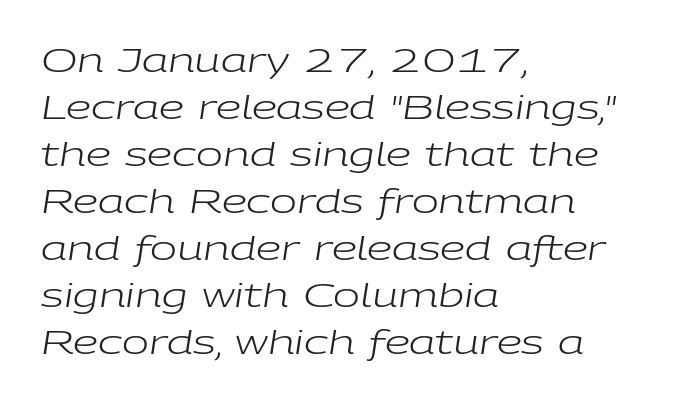
Q: Is the text bold? A: No.
Q: Is the text italic (slanted)? A: Yes, it leans right by about 9 degrees.
Q: Is the text underlined? A: No.
Q: How is the paragraph aligned? A: Left-aligned.
Q: Is the spacing between letters normal or unusually wide? A: Normal.
Q: Is the spacing between lines tight, normal or loose? A: Normal.
Q: Width (condensed, normal, or wide)? A: Wide.
Q: Stroke contrast? A: Low.
Q: x-height? A: Medium.
Q: Monospaced? A: No.
